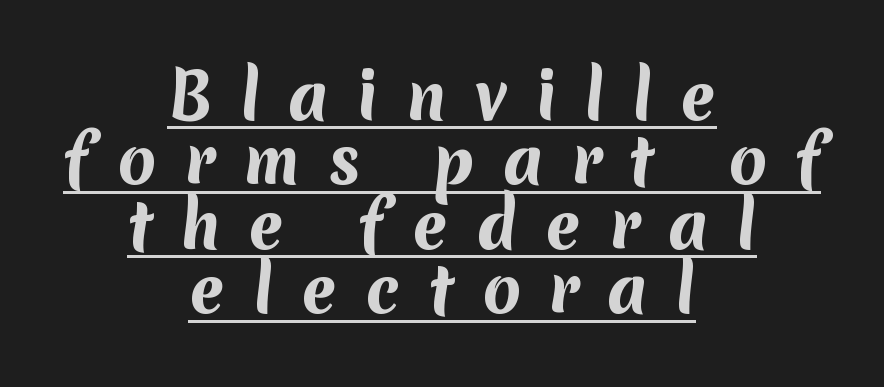
The image shows 62 px bold sans-serif type; set centered, tight line spacing (1.04x), unusually wide letter spacing (+0.45 em), underlined; medium stroke contrast and a medium x-height.
